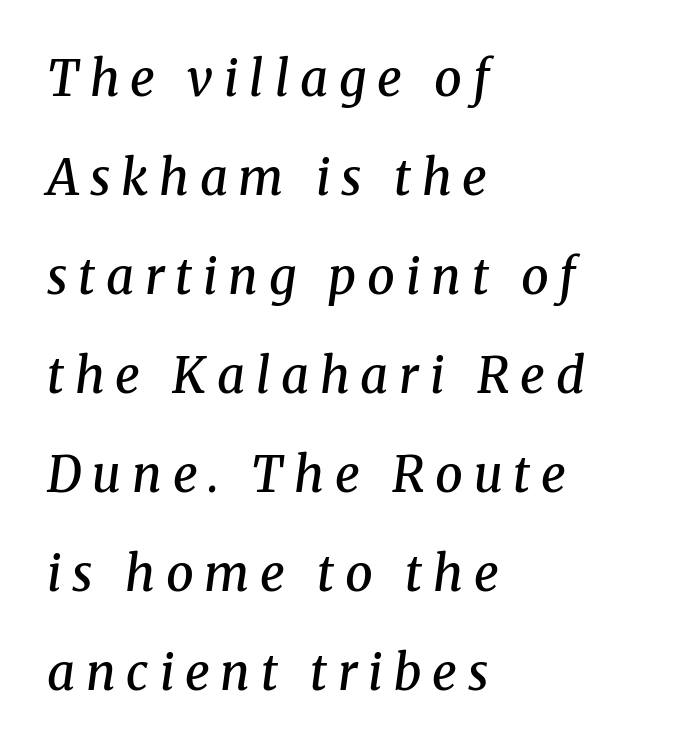
Letterform terminals end in serifs throughout the passage. The string is rendered with underlining switched off. The rendering anchors every line to the left-hand side. The font's italic variant was chosen for this text. Words appear elongated and porous because spacing is wide.
